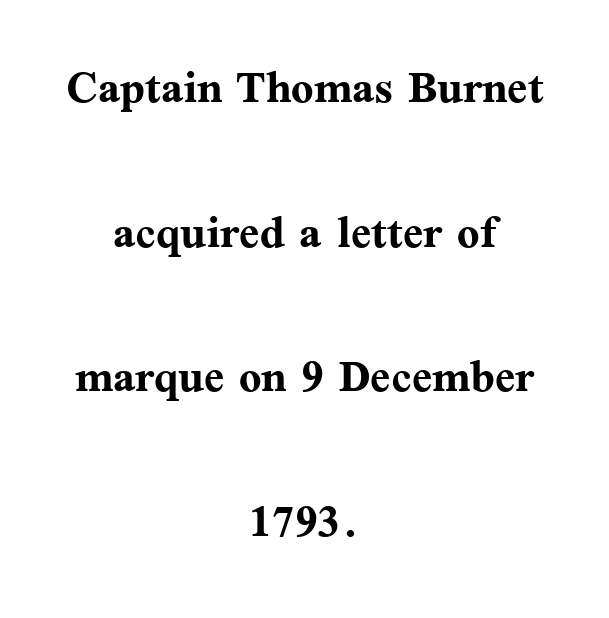
The rendering shows small feet on the letterforms — a serif design. The space between consecutive lines is lavish. Caption: standard tracking, unaltered. Proportional: the letters do not fall into vertical columns. Plain, unruled lines of type.
